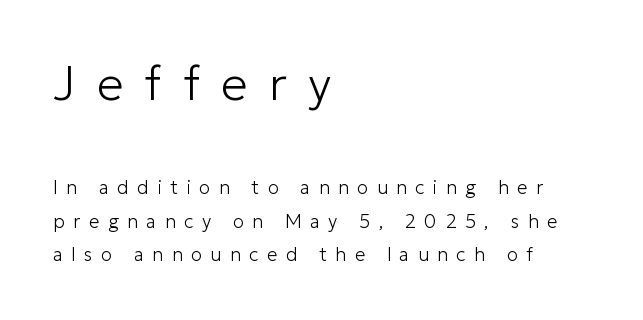
{"serif": "no", "italic": "no", "bold": "no", "weight": "light", "width": "normal", "stroke_contrast": "low", "x_height": "medium", "monospaced": "no", "underline": "no", "align": "left", "line_spacing_ratio": 1.75, "letter_spacing": "wide", "letter_spacing_em": 0.44, "larger_block": "first", "size_ratio": 2.53, "glyph_px": 48}
